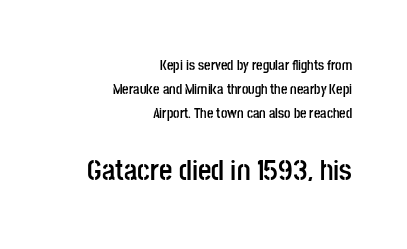
This sample uses a sans-serif face. What's the leading like? Ordinary, nothing unusual. Glance below the letters and you will spot only blank space. A roman cut, with each character standing at attention. Its strokes are broad and dark, the hallmark of bold type. The rendering keeps characters at their native spacing.
